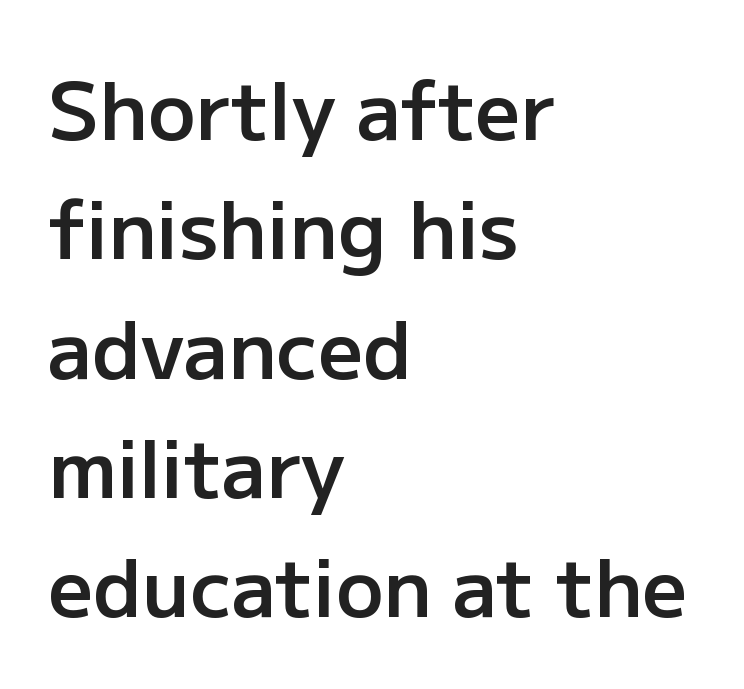
The image shows 79 px semibold sans-serif type, upright; set left-aligned, normal line spacing (1.51x), normal letter spacing, not underlined; low stroke contrast and a medium x-height.
